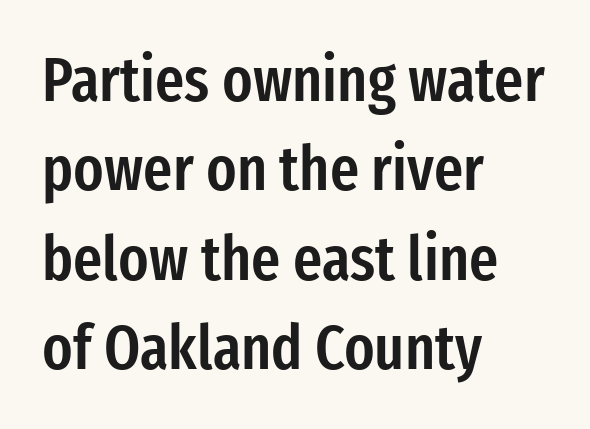
Q: Is the text bold? A: Semi-bold.
Q: Is the text italic (slanted)? A: No, it is upright.
Q: Is the typeface a serif or a sans-serif typeface? A: Sans-serif.
Q: Is the text underlined? A: No.
Q: How is the paragraph aligned? A: Left-aligned.
Q: Is the spacing between letters normal or unusually wide? A: Normal.
Q: Is the spacing between lines tight, normal or loose? A: Normal.
Q: Width (condensed, normal, or wide)? A: Condensed.
Q: Stroke contrast? A: Low.
Q: x-height? A: Medium.
Q: Monospaced? A: No.
